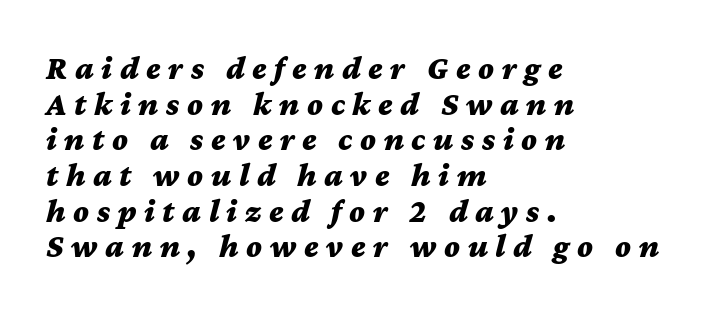
Line spacing here is tight. Each letter keeps its own natural width here, so spacing adapts to shape. A dark, heavy texture on the line: the type is bold. The gaps between neighbouring characters are conspicuously large.
